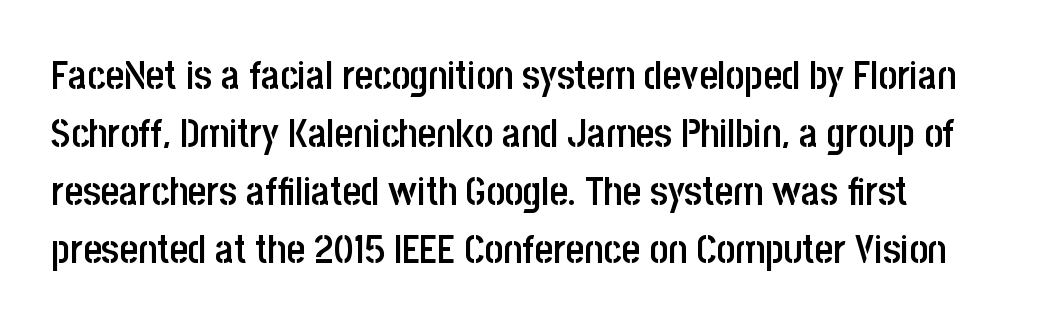
{"serif": "no", "italic": "no", "bold": "semi", "weight": "semibold", "width": "condensed", "stroke_contrast": "low", "x_height": "large", "monospaced": "no", "underline": "no", "line_spacing": "normal", "line_spacing_ratio": 1.45, "letter_spacing": "normal", "letter_spacing_em": 0.0, "glyph_px": 40}
